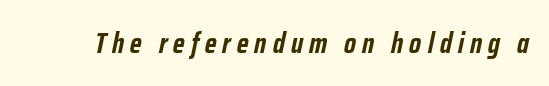
The image shows 29 px semibold, condensed type, italic (leaning right); set unusually wide letter spacing (+0.21 em), not underlined; low stroke contrast and a medium x-height.
